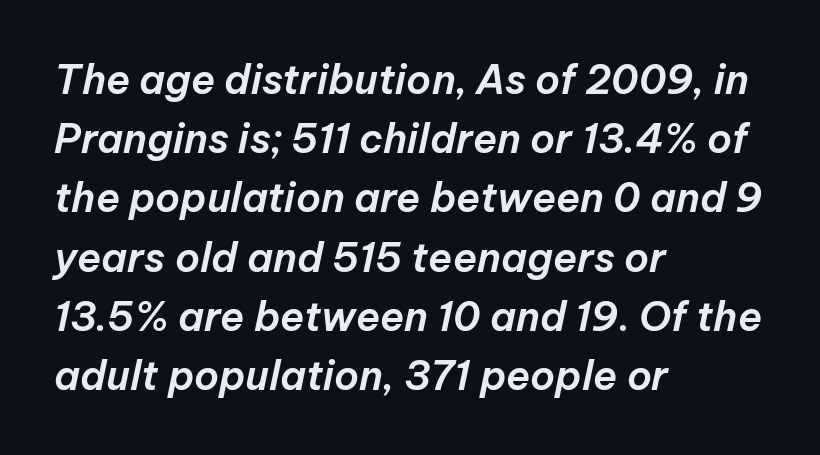
Q: Is the text italic (slanted)? A: Yes, it leans right by about 12 degrees.
Q: Is the text underlined? A: No.
Q: How is the paragraph aligned? A: Left-aligned.
Q: Is the spacing between letters normal or unusually wide? A: Normal.
Q: Is the spacing between lines tight, normal or loose? A: Normal.
Q: Width (condensed, normal, or wide)? A: Normal.
Q: Stroke contrast? A: Low.
Q: x-height? A: Medium.
Q: Monospaced? A: No.
